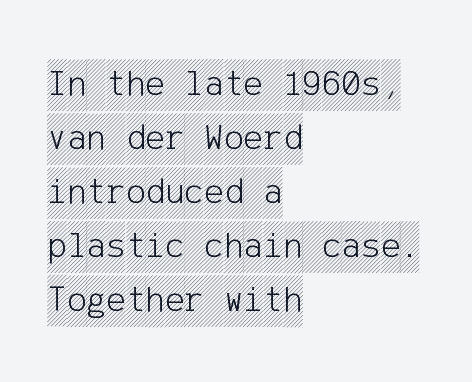
Q: Is the text italic (slanted)? A: No, it is upright.
Q: Is the text underlined? A: No.
Q: How is the paragraph aligned? A: Left-aligned.
Q: Is the spacing between letters normal or unusually wide? A: Normal.
Q: Is the spacing between lines tight, normal or loose? A: Normal.
Q: Width (condensed, normal, or wide)? A: Condensed.
Q: x-height? A: Large.
